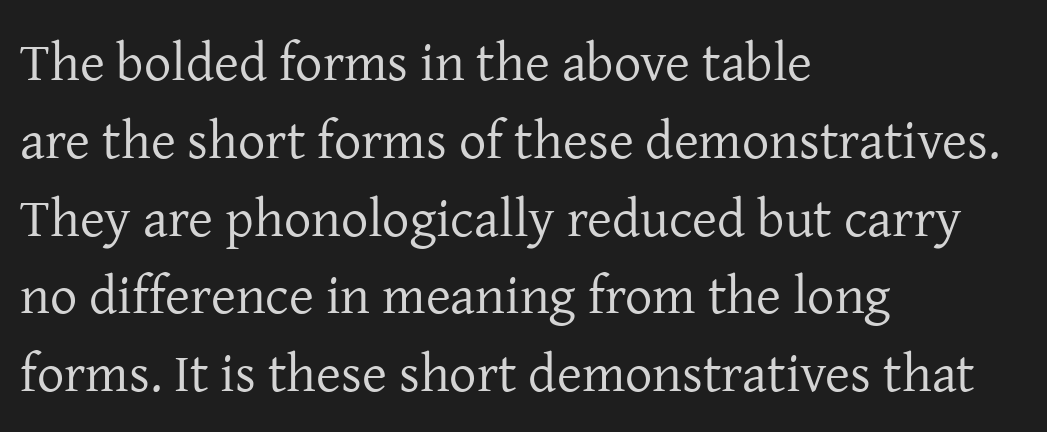
{"serif": "yes", "italic": "no", "bold": "no", "weight": "regular", "width": "normal", "stroke_contrast": "low", "x_height": "medium", "monospaced": "no", "underline": "no", "align": "left", "line_spacing": "normal", "line_spacing_ratio": 1.44, "letter_spacing": "normal", "letter_spacing_em": 0.0, "glyph_px": 54}
